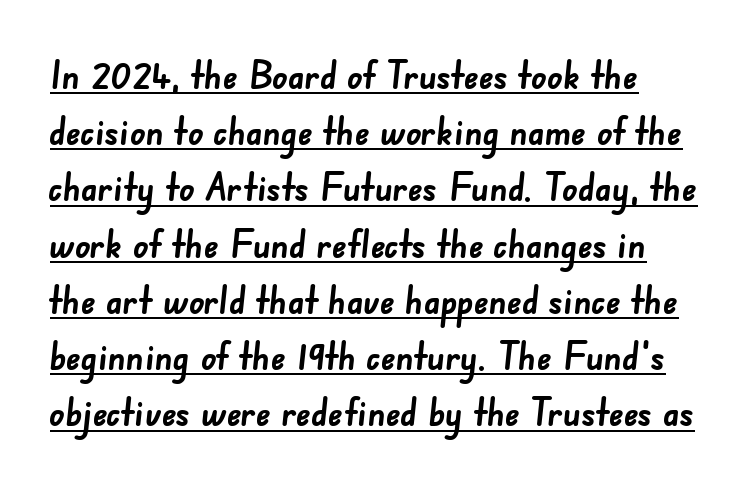
Q: Is the text bold? A: Yes.
Q: Is the typeface a serif or a sans-serif typeface? A: Sans-serif.
Q: Is the text underlined? A: Yes.
Q: Is the spacing between letters normal or unusually wide? A: Normal.
Q: Is the spacing between lines tight, normal or loose? A: Normal.
Q: Width (condensed, normal, or wide)? A: Normal.
Q: Stroke contrast? A: Low.
Q: x-height? A: Small.
Q: Monospaced? A: No.
